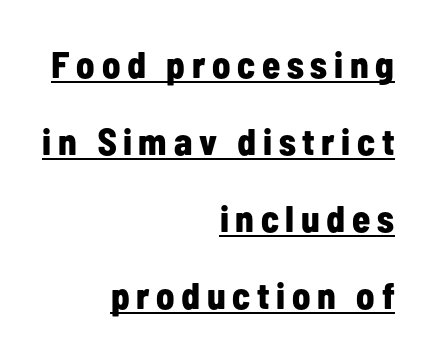
The image shows 37 px bold, condensed sans-serif type, upright; set right-aligned, loose line spacing (2.08x), underlined; low stroke contrast and a medium x-height.
